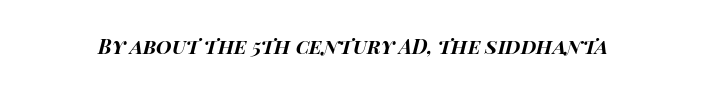
Q: Is the text bold? A: Yes.
Q: Is the text italic (slanted)? A: Yes, it leans right by about 14 degrees.
Q: Is the text underlined? A: No.
Q: Is the spacing between letters normal or unusually wide? A: Normal.
